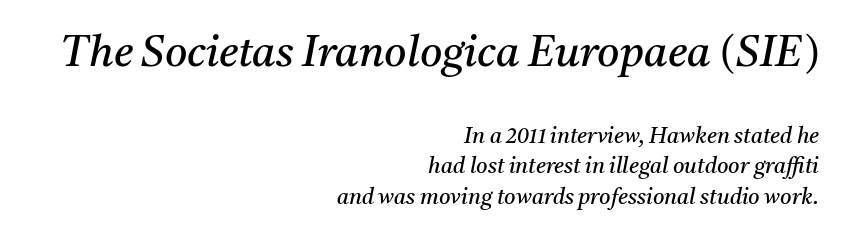
{"serif": "yes", "italic": "yes", "lean": "right", "slant_degrees": 11, "bold": "no", "weight": "regular", "width": "normal", "stroke_contrast": "medium", "x_height": "medium", "monospaced": "no", "underline": "no", "align": "right", "line_spacing": "normal", "line_spacing_ratio": 1.37, "letter_spacing": "normal", "letter_spacing_em": 0.0, "larger_block": "first", "size_ratio": 1.95, "glyph_px": 43}
